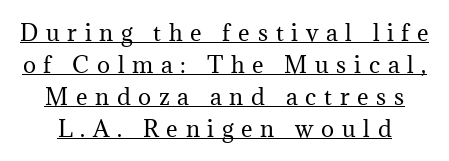
{"italic": "no", "bold": "no", "underline": "yes", "line_spacing": "normal", "line_spacing_ratio": 1.45, "letter_spacing": "wide", "letter_spacing_em": 0.35, "glyph_px": 22}
